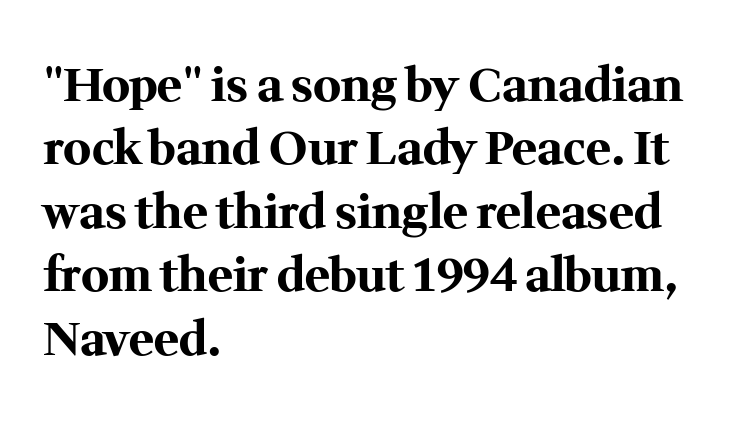
One-word summary of the alignment: left. Ordinary non-slanted type is in use. The leading is moderate, giving the passage an even texture. Notice how thick the strokes are: this is what a full bold looks like. Looks like regular typesetting: each glyph gets only the width it needs.
